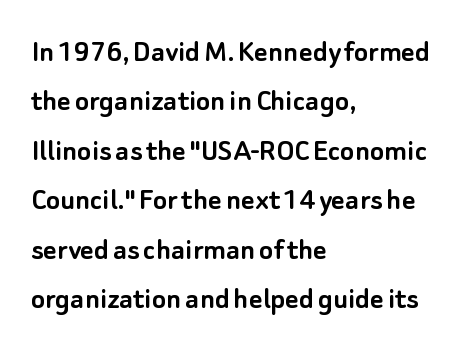
The glyphs in this specimen are sans serif. Interline gaps are of average width in this sample. Any mark beneath the type? The region is blank. These lines stack with their left ends in a neat column. The horizontal fit of the characters is conventional and even.
